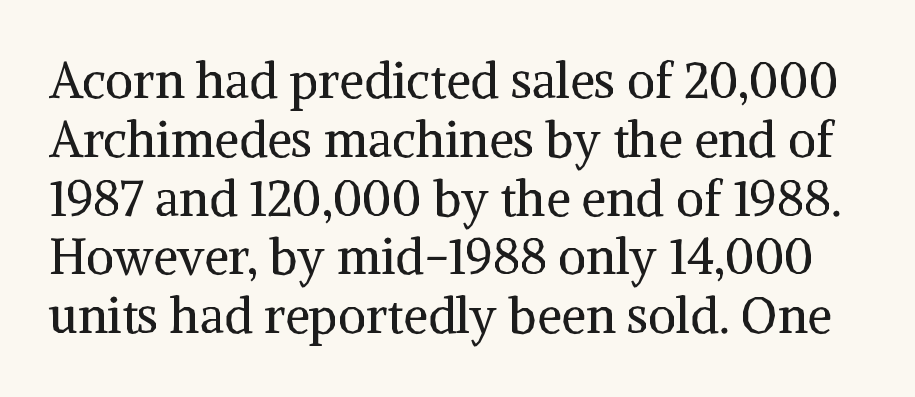
The image shows 49 px regular-weight serif type, upright; set line spacing 1.2x, normal letter spacing, not underlined; medium stroke contrast and a medium x-height.
